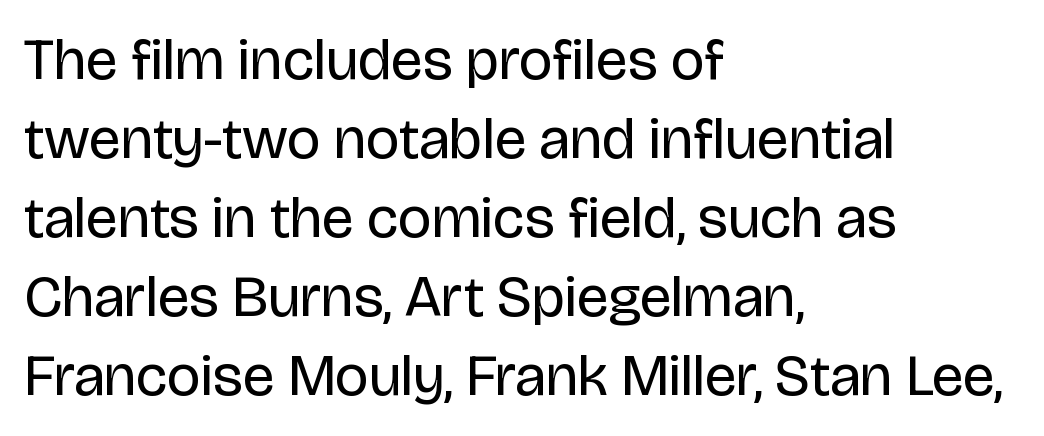
Upright lettering throughout. These lines sit exactly where default settings would place them. Tracking value appears to be zero — textbook default spacing. The words here are not underlined.
